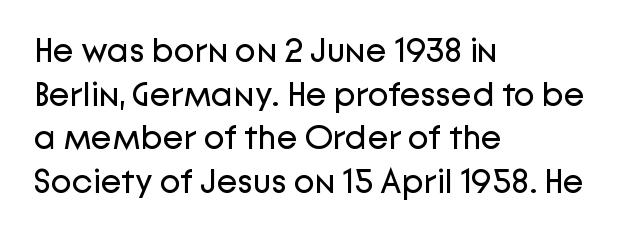
{"serif": "no", "italic": "no", "bold": "no", "weight": "regular", "width": "normal", "stroke_contrast": "low", "x_height": "medium", "monospaced": "no", "underline": "no", "align": "left", "line_spacing": "normal", "line_spacing_ratio": 1.25, "letter_spacing": "normal", "letter_spacing_em": 0.0, "glyph_px": 35}
